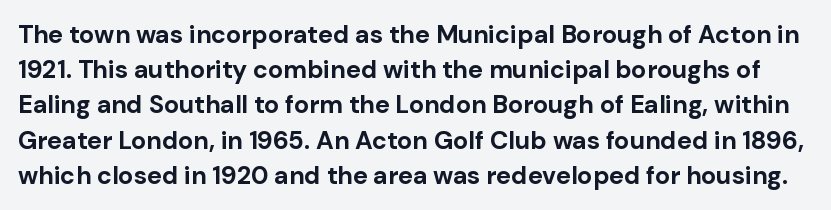
Q: Is the text bold? A: Yes.
Q: Is the text italic (slanted)? A: No, it is upright.
Q: Is the text underlined? A: No.
Q: Is the spacing between letters normal or unusually wide? A: Normal.
Q: Is the spacing between lines tight, normal or loose? A: Normal.
